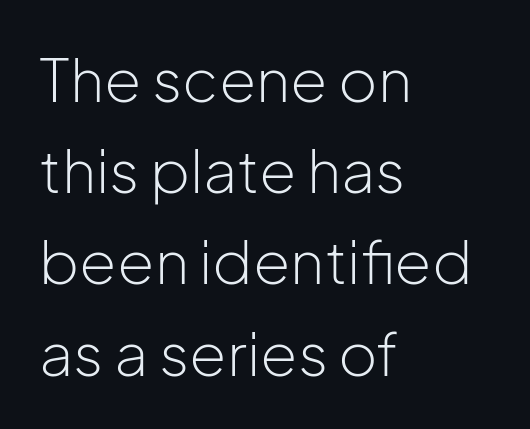
{"serif": "no", "italic": "no", "bold": "no", "weight": "light", "width": "normal", "stroke_contrast": "low", "x_height": "medium", "monospaced": "no", "underline": "no", "align": "left", "line_spacing": "normal", "line_spacing_ratio": 1.52, "letter_spacing": "normal", "letter_spacing_em": 0.0, "glyph_px": 60}
